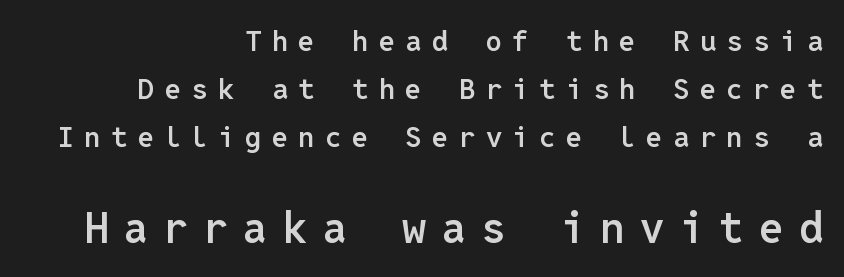
Q: Is the text bold? A: Semi-bold.
Q: Is the text italic (slanted)? A: No, it is upright.
Q: Is the typeface a serif or a sans-serif typeface? A: Sans-serif.
Q: Is the text underlined? A: No.
Q: How is the paragraph aligned? A: Right-aligned.
Q: Is the spacing between letters normal or unusually wide? A: Unusually wide.
Q: Is the spacing between lines tight, normal or loose? A: Normal.
Q: Which block of text is set in a larger size, the first (top) or the second (bottom)? A: The second (bottom) one.
Q: Width (condensed, normal, or wide)? A: Normal.
Q: Stroke contrast? A: Low.
Q: x-height? A: Medium.
Q: Monospaced? A: Yes.
